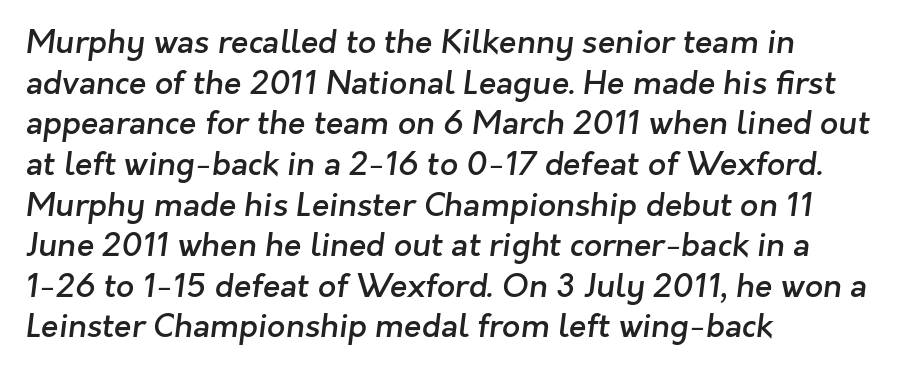
The characters display no serif detailing; their extremities are plain. The rendering uses natural spacing where letterforms have individual widths. The space beneath each line is pristine and unruled. The letterforms sit shoulder to shoulder at normal distance.
